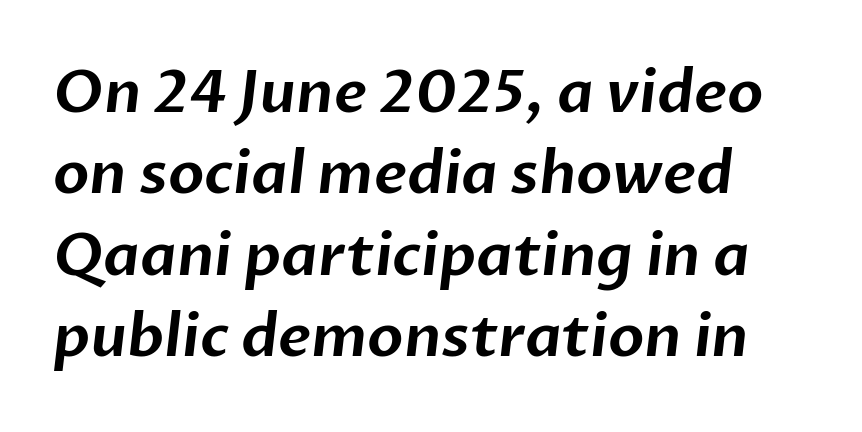
{"serif": "no", "width": "normal", "stroke_contrast": "low", "x_height": "medium", "monospaced": "no", "underline": "no", "align": "left", "line_spacing": "normal", "line_spacing_ratio": 1.38, "letter_spacing": "normal", "letter_spacing_em": 0.0, "glyph_px": 59}
